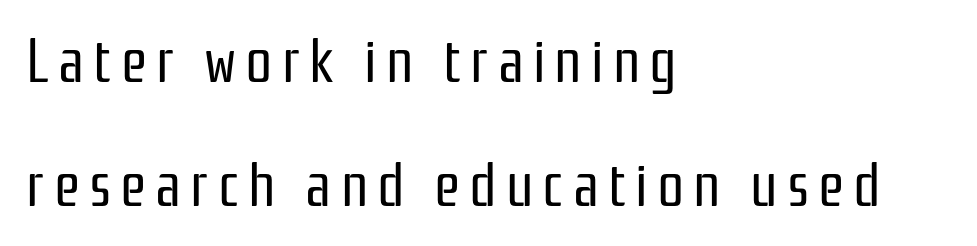
A roman cut, with each character standing at attention. How would I describe the line gaps? Wide and relaxed. Here the designer chose a conventional face with non-uniform glyph widths. Heaviness? Minimal to ordinary, like unemphasized prose.
